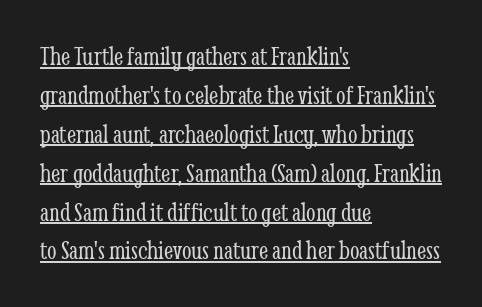
Style check: upright. How would I describe the line gaps? Plain and ordinary. This rendering uses left alignment, leaving the right contour irregular. The typeface has the unassuming heft of standard copy or less. The rendered words wear a rule along their underside. Does extra space separate the letters? No, they use regular spacing.
